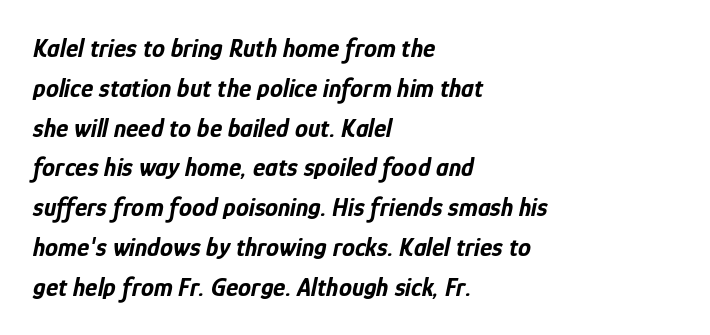
The image shows 26 px bold type, italic (leaning right); set left-aligned, normal line spacing (1.53x), normal letter spacing, not underlined.
